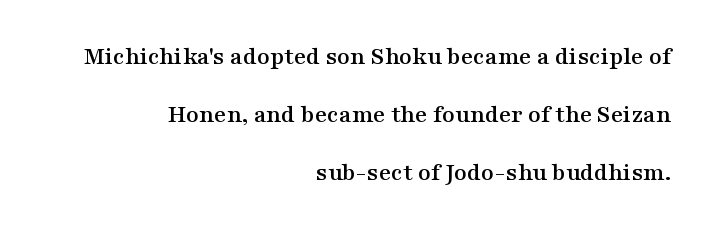
Q: Is the text italic (slanted)? A: No, it is upright.
Q: Is the text underlined? A: No.
Q: How is the paragraph aligned? A: Right-aligned.
Q: Is the spacing between letters normal or unusually wide? A: Normal.
Q: Is the spacing between lines tight, normal or loose? A: Loose.
